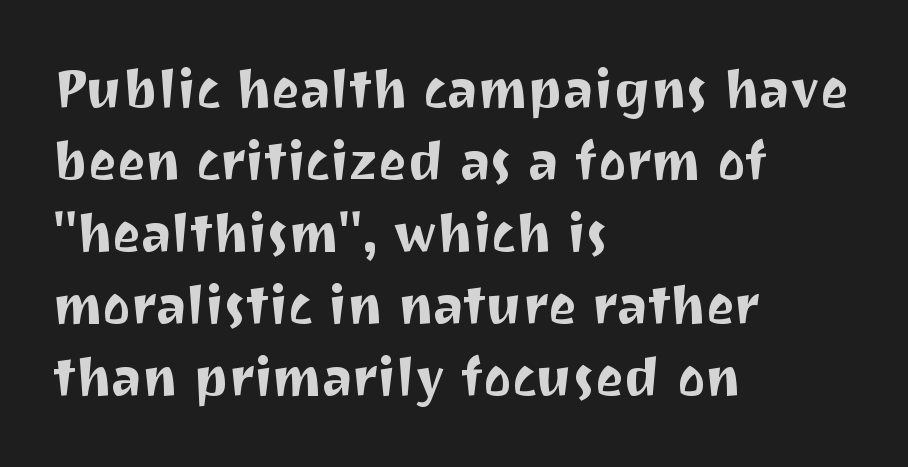
Q: Is the text italic (slanted)? A: No, it is upright.
Q: Is the typeface a serif or a sans-serif typeface? A: Sans-serif.
Q: Is the text underlined? A: No.
Q: How is the paragraph aligned? A: Left-aligned.
Q: Is the spacing between letters normal or unusually wide? A: Normal.
Q: Is the spacing between lines tight, normal or loose? A: Normal.
Q: Width (condensed, normal, or wide)? A: Normal.
Q: Stroke contrast? A: Medium.
Q: x-height? A: Medium.
Q: Monospaced? A: No.
